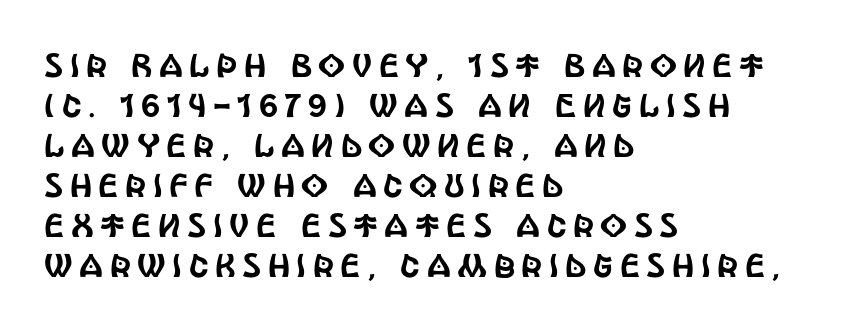
Vertical strokes here are truly vertical. The face used here is proportionally spaced, like ordinary book or web type. This sample uses a sans-serif face. Quick note: underline off. Reading down the block, your eye returns to a fixed left position each line.
